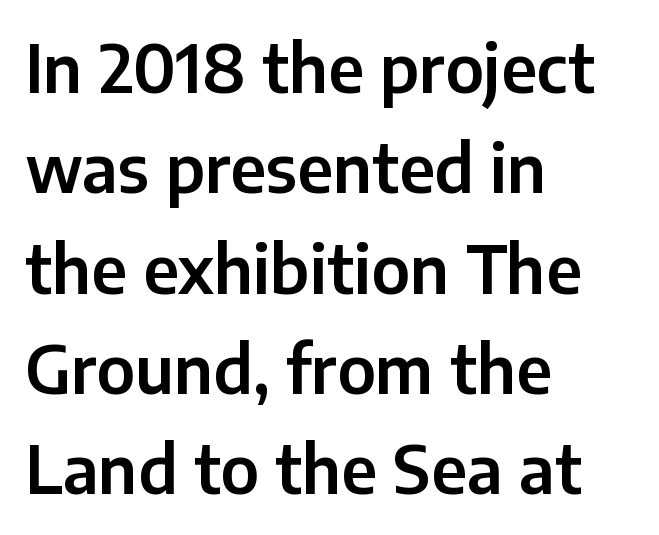
The image shows 66 px sans-serif type, upright; set left-aligned, normal line spacing (1.52x), normal letter spacing, not underlined; low stroke contrast and a medium x-height.
